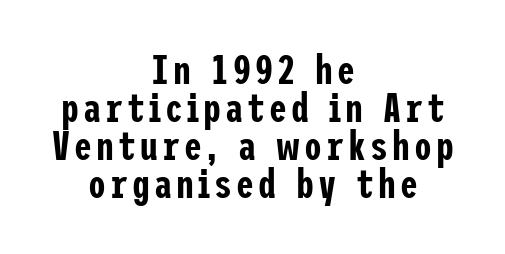
The image shows 40 px condensed sans-serif type, upright; set centered, tight line spacing (0.95x), not underlined; low stroke contrast and a medium x-height.
